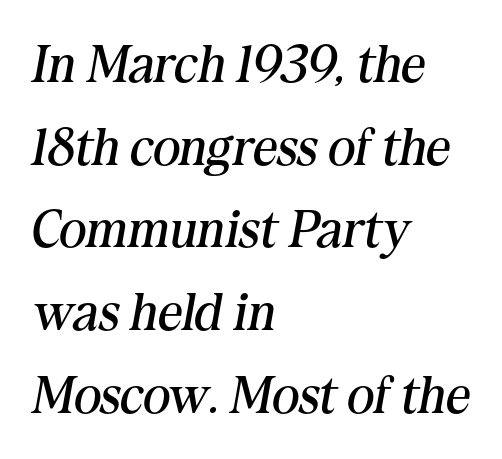
The image shows 53 px regular-weight serif type, italic (leaning right); set left-aligned, normal line spacing (1.56x), normal letter spacing, not underlined; medium stroke contrast and a medium x-height.
